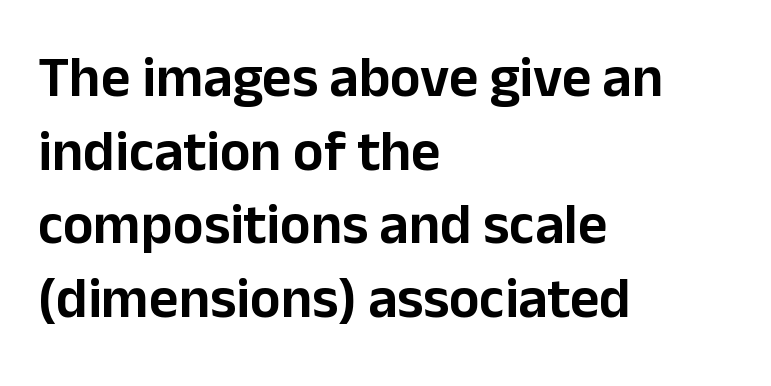
The image shows 57 px sans-serif type, upright; set left-aligned, normal line spacing (1.29x), normal letter spacing, not underlined; low stroke contrast and a medium x-height.
